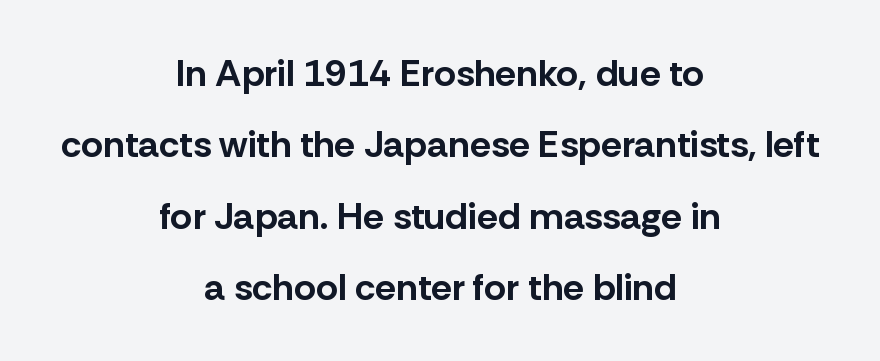
Q: Is the text bold? A: Yes.
Q: Is the text italic (slanted)? A: No, it is upright.
Q: Is the typeface a serif or a sans-serif typeface? A: Sans-serif.
Q: Is the text underlined? A: No.
Q: How is the paragraph aligned? A: Centered.
Q: Is the spacing between letters normal or unusually wide? A: Normal.
Q: Width (condensed, normal, or wide)? A: Normal.
Q: Stroke contrast? A: Low.
Q: x-height? A: Medium.
Q: Monospaced? A: No.
